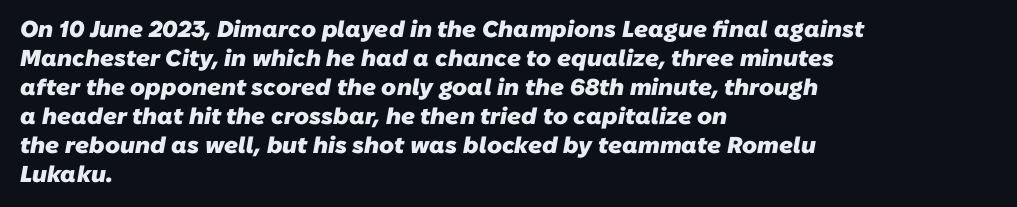
The image shows 23 px bold type; set left-aligned, normal line spacing (1.26x), normal letter spacing, not underlined.
